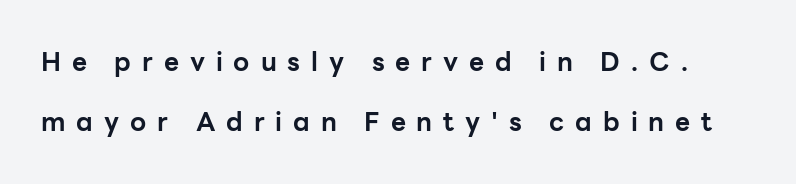
Q: Is the text bold? A: Yes.
Q: Is the text italic (slanted)? A: No, it is upright.
Q: Is the text underlined? A: No.
Q: Is the spacing between letters normal or unusually wide? A: Unusually wide.
Q: Is the spacing between lines tight, normal or loose? A: Loose.
